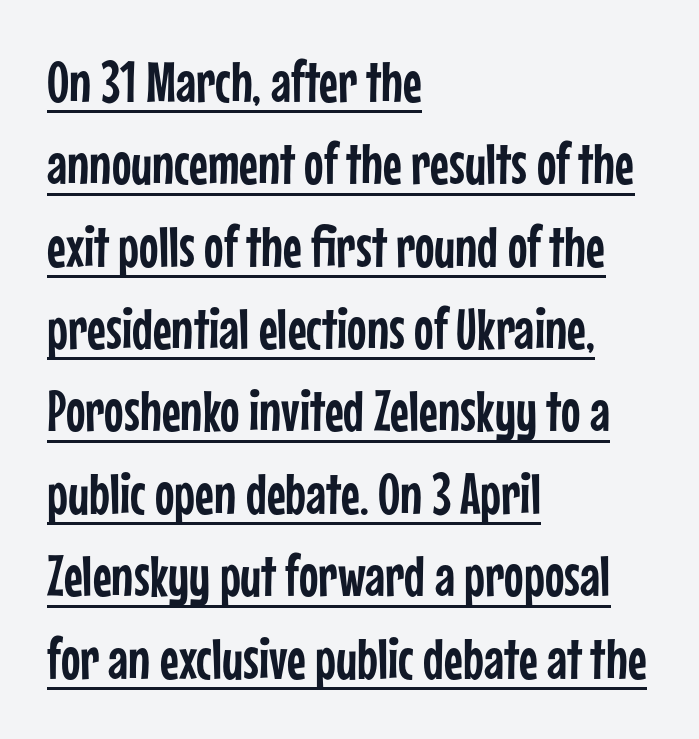
Q: Is the text italic (slanted)? A: No, it is upright.
Q: Is the typeface a serif or a sans-serif typeface? A: Sans-serif.
Q: Is the text underlined? A: Yes.
Q: How is the paragraph aligned? A: Left-aligned.
Q: Is the spacing between letters normal or unusually wide? A: Normal.
Q: Is the spacing between lines tight, normal or loose? A: Normal.
Q: Width (condensed, normal, or wide)? A: Condensed.
Q: Stroke contrast? A: Low.
Q: x-height? A: Medium.
Q: Monospaced? A: No.
